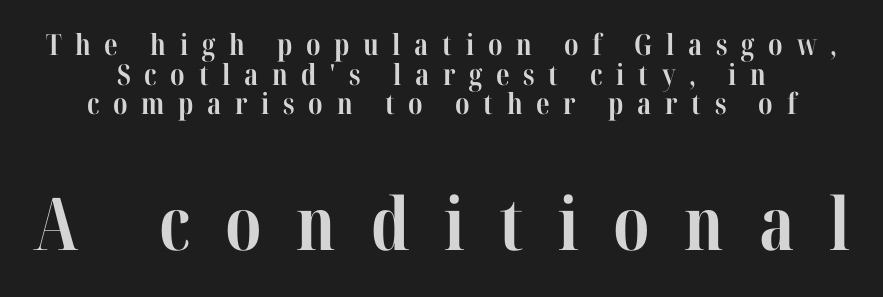
If you squint, the bottom block still reads clearly — it's the larger of the two. The designer went with a serif here, giving each stem small feet. Looks like regular typesetting: each glyph gets only the width it needs. The space beneath each line is pristine and unruled. The paragraph shown floats in the horizontal middle.
